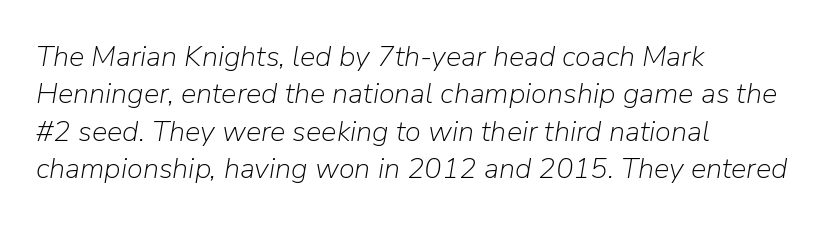
The image shows 29 px light type, italic (leaning right); set left-aligned, normal line spacing (1.29x), normal letter spacing, not underlined; low stroke contrast and a medium x-height.
